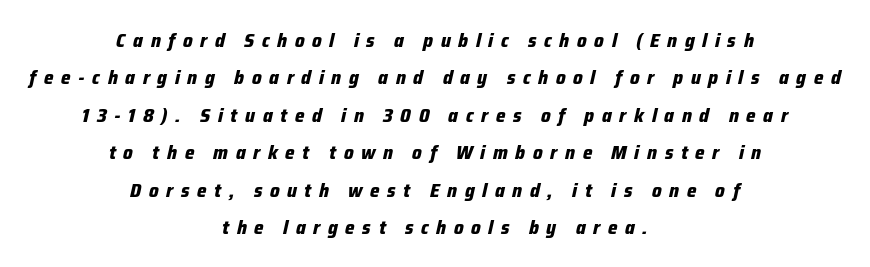
{"italic": "yes", "lean": "right", "slant_degrees": 12, "bold": "yes", "underline": "no", "align": "center", "line_spacing_ratio": 1.87, "letter_spacing": "wide", "letter_spacing_em": 0.38, "glyph_px": 20}
